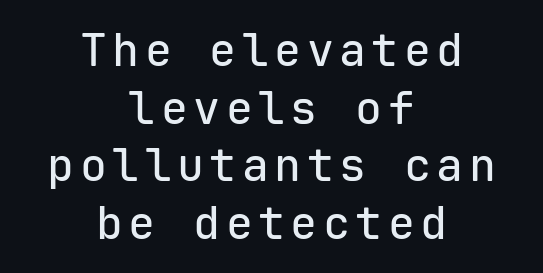
{"serif": "no", "italic": "no", "width": "normal", "stroke_contrast": "low", "x_height": "medium", "monospaced": "yes", "underline": "no", "align": "center", "line_spacing": "normal", "line_spacing_ratio": 1.28, "glyph_px": 45}
